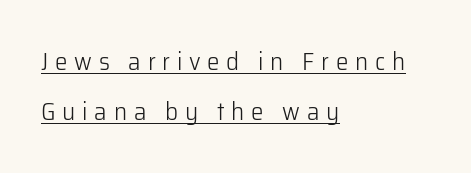
{"italic": "no", "bold": "no", "underline": "yes", "align": "left", "line_spacing": "loose", "line_spacing_ratio": 2.02, "letter_spacing": "wide", "letter_spacing_em": 0.27, "glyph_px": 25}
